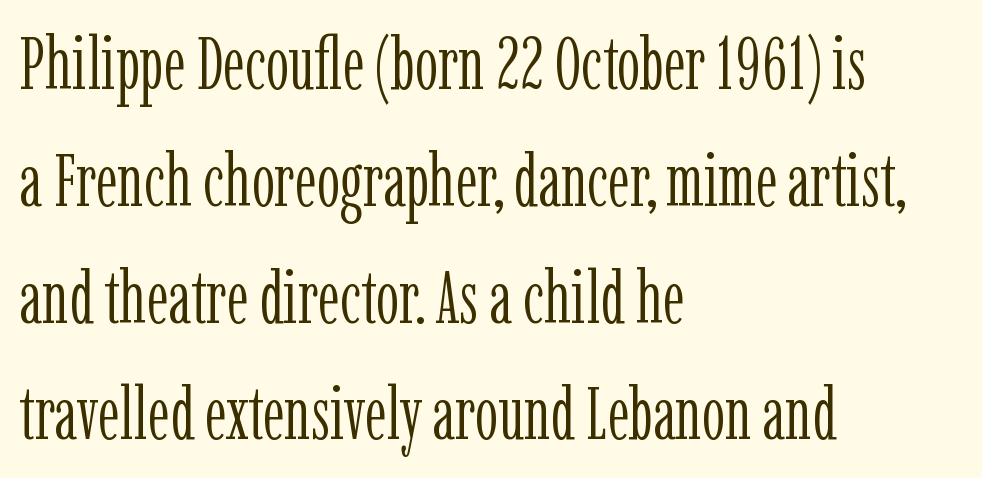
Q: Is the text bold? A: No.
Q: Is the text italic (slanted)? A: No, it is upright.
Q: Is the typeface a serif or a sans-serif typeface? A: Serif.
Q: Is the text underlined? A: No.
Q: How is the paragraph aligned? A: Left-aligned.
Q: Is the spacing between letters normal or unusually wide? A: Normal.
Q: Is the spacing between lines tight, normal or loose? A: Normal.
Q: Width (condensed, normal, or wide)? A: Condensed.
Q: Stroke contrast? A: Low.
Q: x-height? A: Medium.
Q: Monospaced? A: No.
